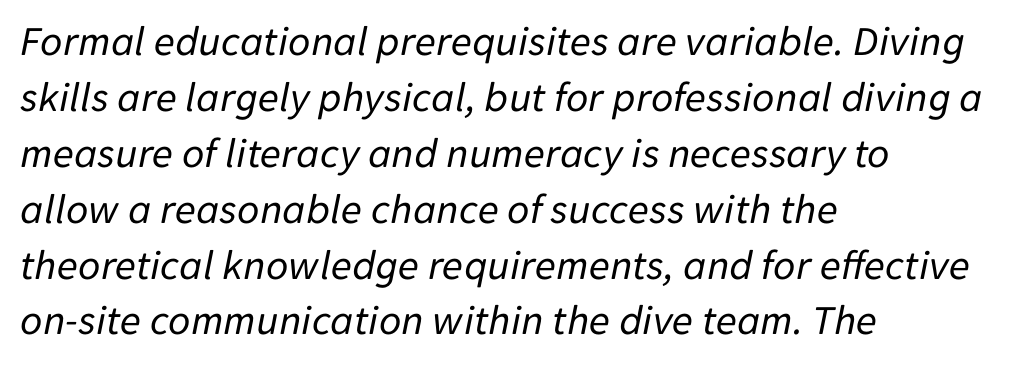
Leading: standard. This rendering leaves character spacing at its baseline value. In CSS terms this would be text-align: left. The font is comparable to plain body text, perhaps lighter. Rendered with sloped, italic letterforms.
